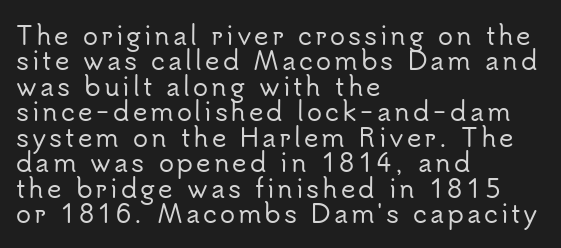
Quick note: interline space is minimal. Unlike italic type, these characters show no tilt at all. The zone under the glyphs is completely vacant. One-word summary of the alignment: left.
